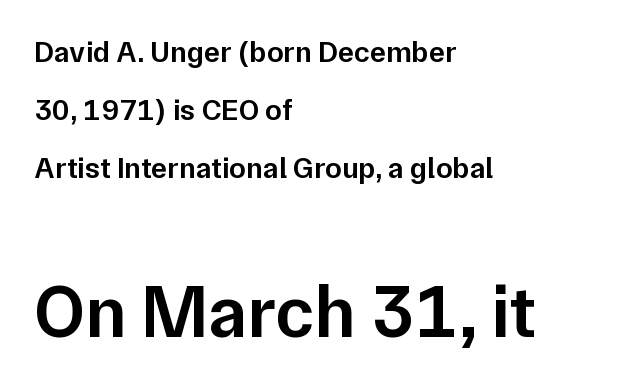
The image shows 74 px semibold sans-serif type, upright; set left-aligned, loose line spacing (1.94x), normal letter spacing, not underlined; the second (bottom) block is 2.47x larger; low stroke contrast and a medium x-height.
